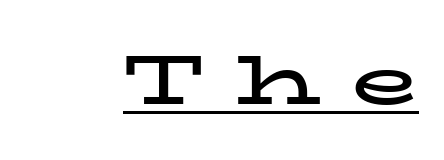
Q: Is the text bold? A: Yes.
Q: Is the text italic (slanted)? A: No, it is upright.
Q: Is the typeface a serif or a sans-serif typeface? A: Serif.
Q: Is the text underlined? A: Yes.
Q: Is the spacing between letters normal or unusually wide? A: Unusually wide.
Q: Width (condensed, normal, or wide)? A: Wide.
Q: Stroke contrast? A: Low.
Q: x-height? A: Medium.
Q: Monospaced? A: No.
